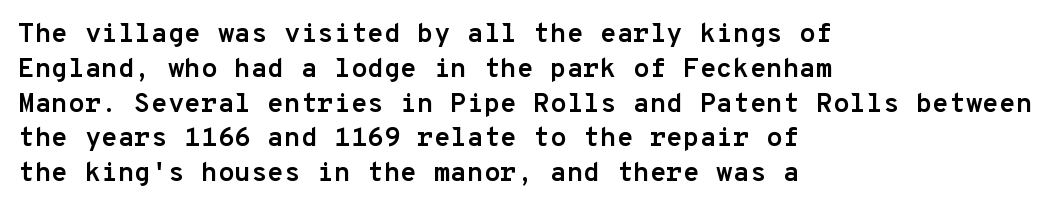
The words here are not underlined. Style check: upright. Typesetter's note: full bold, strokes at maximum text heaviness. Left-aligned paragraph, ragged on the right. One glance says typical: line gaps are just what's usual. Look at the tracking — it's just the regular setting, nothing added.
